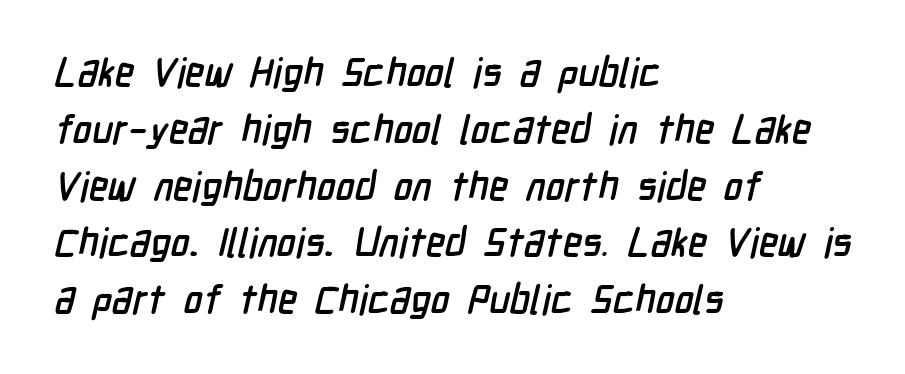
{"serif": "no", "width": "condensed", "stroke_contrast": "low", "x_height": "medium", "monospaced": "no", "underline": "no", "align": "left", "line_spacing": "normal", "line_spacing_ratio": 1.42, "letter_spacing": "normal", "letter_spacing_em": 0.0, "glyph_px": 40}
